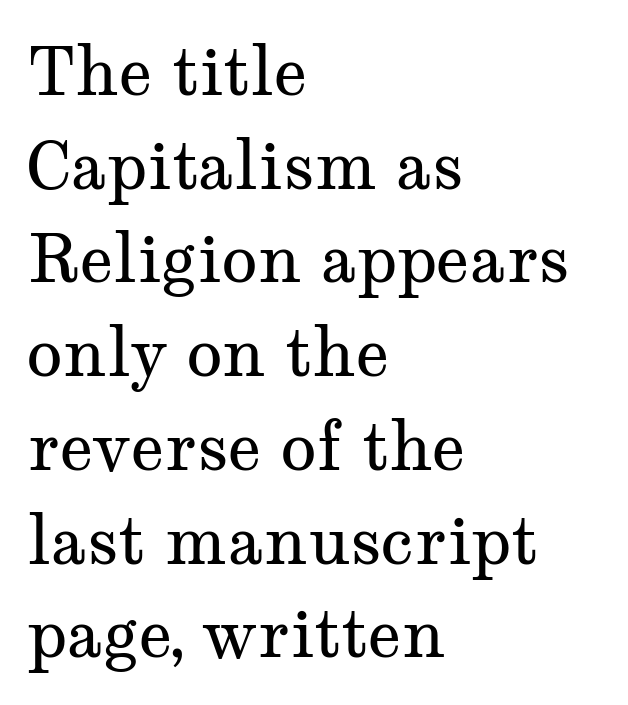
Q: Is the text bold? A: No.
Q: Is the text italic (slanted)? A: No, it is upright.
Q: Is the typeface a serif or a sans-serif typeface? A: Serif.
Q: Is the text underlined? A: No.
Q: How is the paragraph aligned? A: Left-aligned.
Q: Is the spacing between letters normal or unusually wide? A: Normal.
Q: Is the spacing between lines tight, normal or loose? A: Normal.
Q: Width (condensed, normal, or wide)? A: Wide.
Q: Stroke contrast? A: Medium.
Q: x-height? A: Medium.
Q: Monospaced? A: No.
